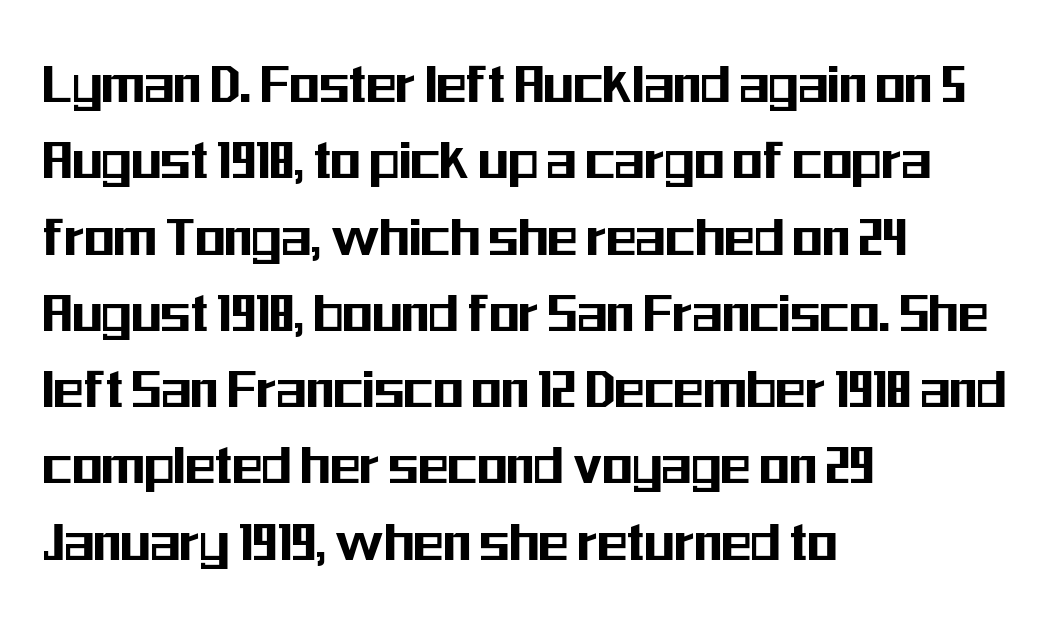
The image shows 62 px condensed sans-serif type, upright; set left-aligned, line spacing 1.23x, normal letter spacing, not underlined; medium stroke contrast and a medium x-height.
